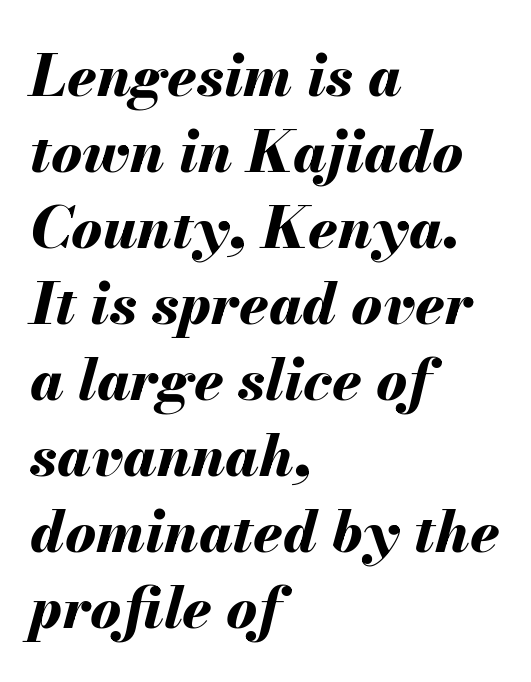
{"italic": "yes", "lean": "right", "slant_degrees": 13, "bold": "yes", "weight": "bold", "width": "normal", "stroke_contrast": "medium", "x_height": "small", "monospaced": "no", "underline": "no", "align": "left", "line_spacing": "normal", "line_spacing_ratio": 1.31, "letter_spacing": "normal", "letter_spacing_em": 0.0, "glyph_px": 58}
